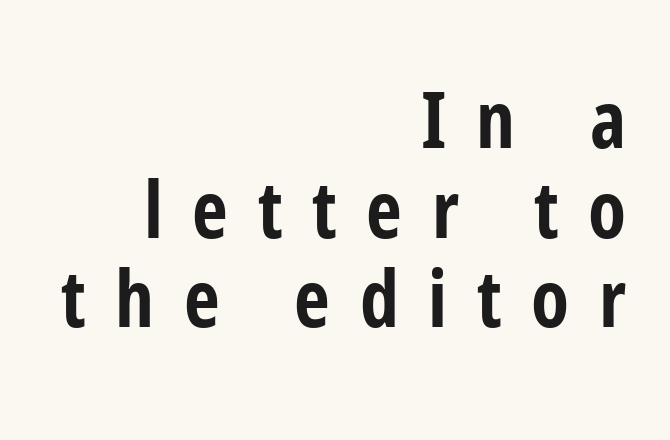
The image shows 78 px bold, condensed sans-serif type, upright; set right-aligned, tight line spacing (1.15x), unusually wide letter spacing (+0.38 em), not underlined; low stroke contrast and a medium x-height.
